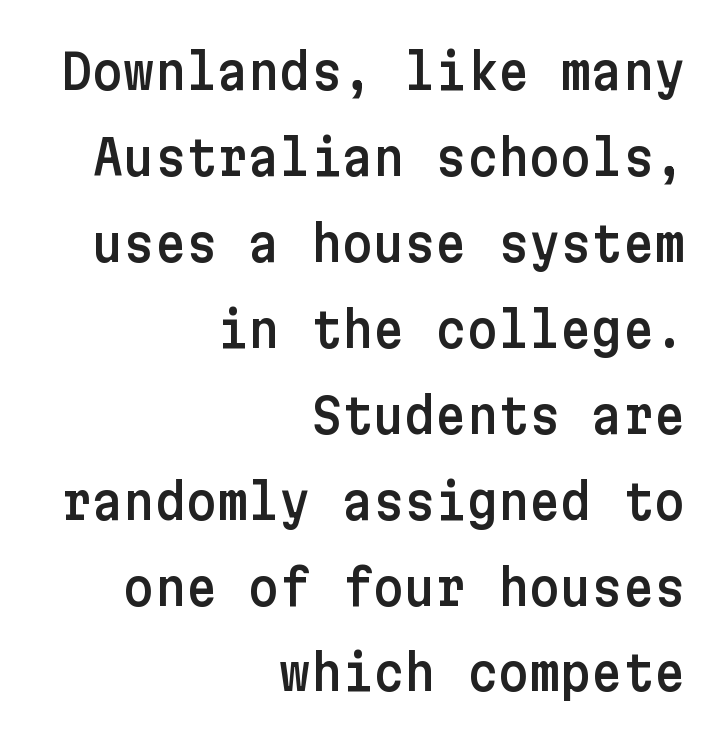
{"serif": "no", "italic": "no", "width": "normal", "stroke_contrast": "low", "x_height": "medium", "underline": "no", "align": "right", "line_spacing_ratio": 1.79, "letter_spacing": "normal", "letter_spacing_em": 0.0, "glyph_px": 48}
